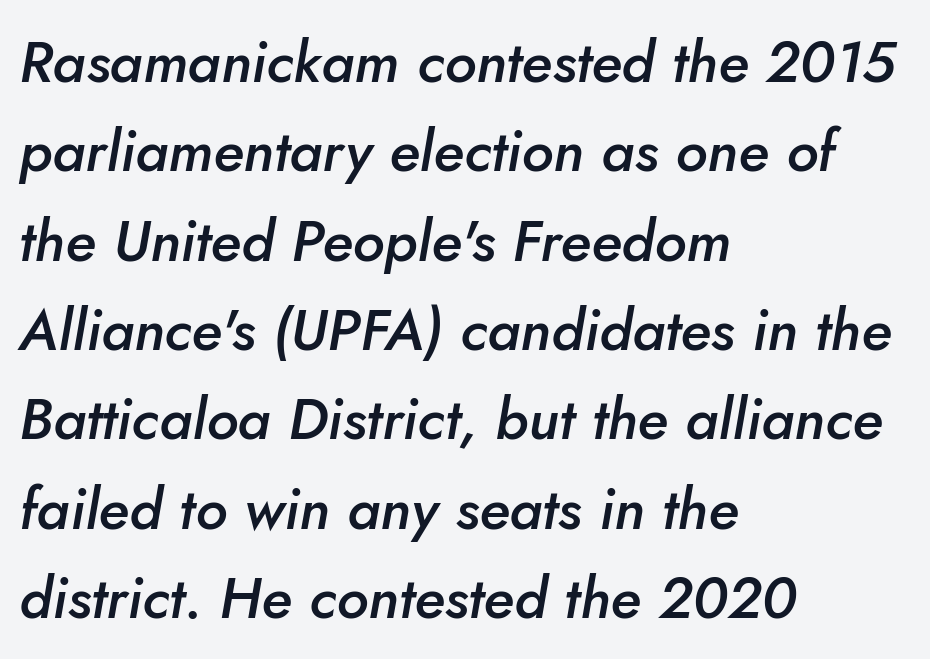
{"italic": "yes", "lean": "right", "slant_degrees": 5, "bold": "semi", "weight": "semibold", "width": "normal", "stroke_contrast": "low", "x_height": "small", "monospaced": "no", "underline": "no", "align": "left", "line_spacing": "normal", "line_spacing_ratio": 1.54, "letter_spacing": "normal", "letter_spacing_em": 0.0, "glyph_px": 58}
